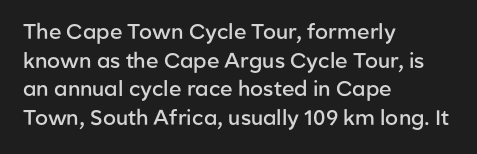
This sample uses an upright cut, with every glyph sitting square on the baseline. Moderately thickened strokes mark this as semibold type. Short note: letters normally spaced. A typesetter would call this leading conventional body-copy spacing. Just letters on the line, the space beneath them empty. Casual observation: everything's shoved over to the left.
